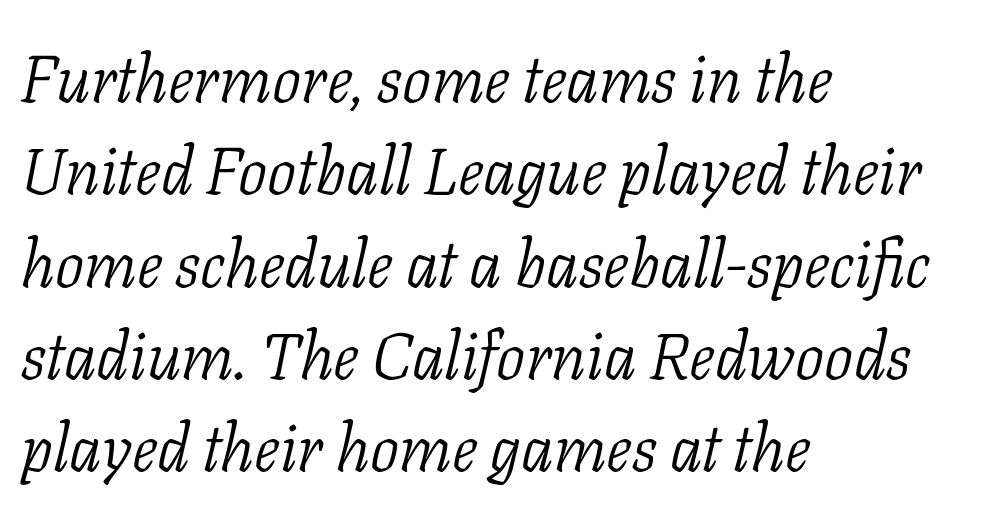
The strokes carry an ordinary text weight at most. Type style note: has serifs. Reading down the block, your eye returns to a fixed left position each line. Rule under the text: the space is simply empty. When letters slant like this, we call the style italic.
